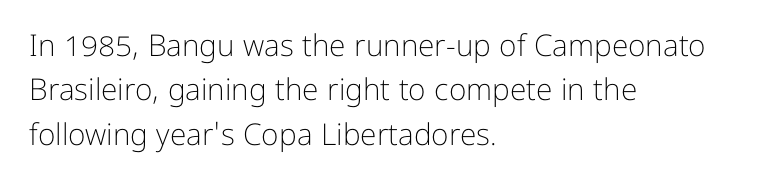
Q: Is the text bold? A: No.
Q: Is the text italic (slanted)? A: No, it is upright.
Q: Is the typeface a serif or a sans-serif typeface? A: Sans-serif.
Q: Is the text underlined? A: No.
Q: How is the paragraph aligned? A: Left-aligned.
Q: Is the spacing between letters normal or unusually wide? A: Normal.
Q: Is the spacing between lines tight, normal or loose? A: Normal.
Q: Width (condensed, normal, or wide)? A: Normal.
Q: Stroke contrast? A: Low.
Q: x-height? A: Medium.
Q: Monospaced? A: No.
